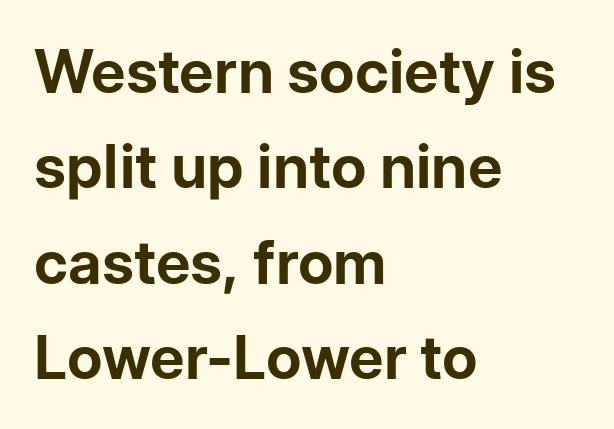
Standard letterfit; no display-style spreading of the glyphs. Proportional: the letters do not fall into vertical columns. If you drew a line through each stem, it would be perfectly vertical. The words here are not underlined.
